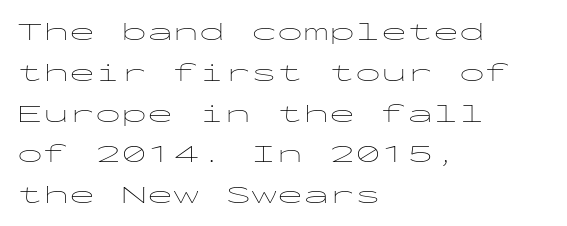
The image shows 26 px text type, upright; set left-aligned, normal line spacing (1.57x), normal letter spacing, not underlined.
